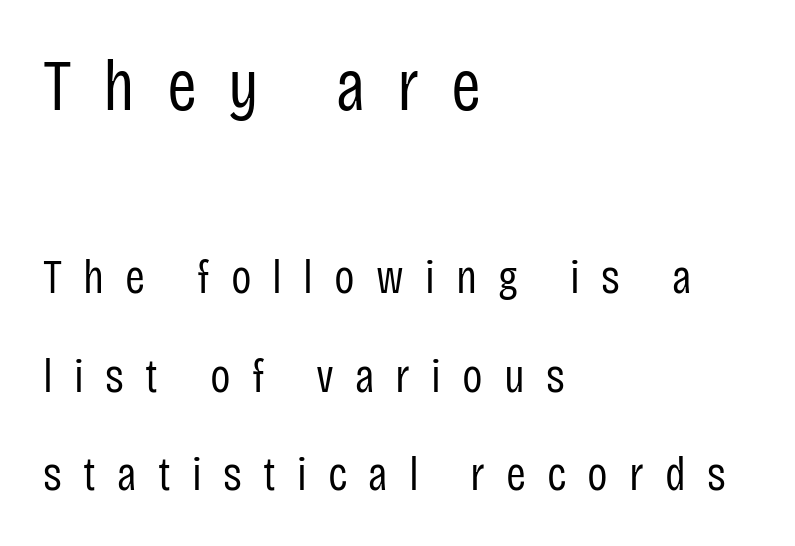
Q: Is the text bold? A: No.
Q: Is the text italic (slanted)? A: No, it is upright.
Q: Is the typeface a serif or a sans-serif typeface? A: Sans-serif.
Q: Is the text underlined? A: No.
Q: How is the paragraph aligned? A: Left-aligned.
Q: Is the spacing between letters normal or unusually wide? A: Unusually wide.
Q: Is the spacing between lines tight, normal or loose? A: Loose.
Q: Which block of text is set in a larger size, the first (top) or the second (bottom)? A: The first (top) one.
Q: Width (condensed, normal, or wide)? A: Condensed.
Q: Stroke contrast? A: Low.
Q: x-height? A: Large.
Q: Monospaced? A: No.
